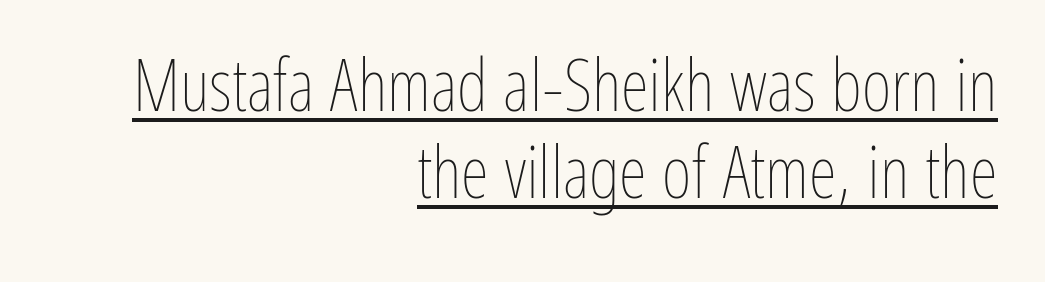
{"italic": "no", "bold": "no", "weight": "thin", "width": "condensed", "stroke_contrast": "low", "x_height": "medium", "monospaced": "no", "underline": "yes", "align": "right", "line_spacing_ratio": 1.21, "letter_spacing": "normal", "letter_spacing_em": 0.0, "glyph_px": 72}
